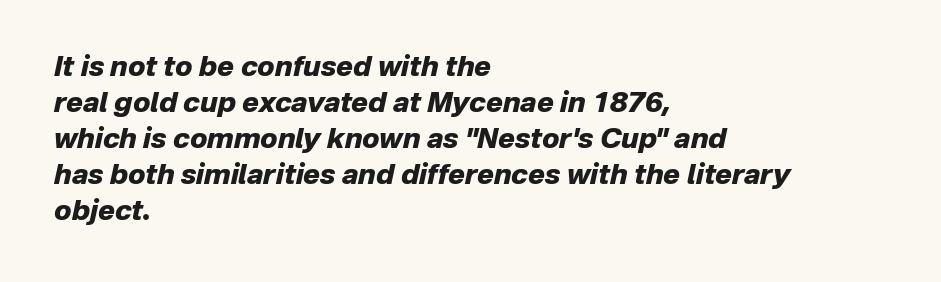
Slanted lettering throughout. The face used here is proportionally spaced, like ordinary book or web type. Baseline-to-baseline distance is the conventional proportion of letter height. The area under the type is left untouched.
